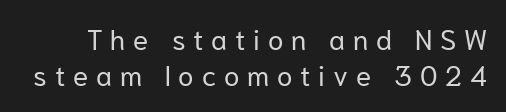
{"serif": "no", "italic": "no", "bold": "no", "weight": "regular", "width": "normal", "stroke_contrast": "low", "x_height": "medium", "monospaced": "no", "underline": "no", "line_spacing": "normal", "line_spacing_ratio": 1.29, "letter_spacing": "wide", "letter_spacing_em": 0.28, "glyph_px": 28}
